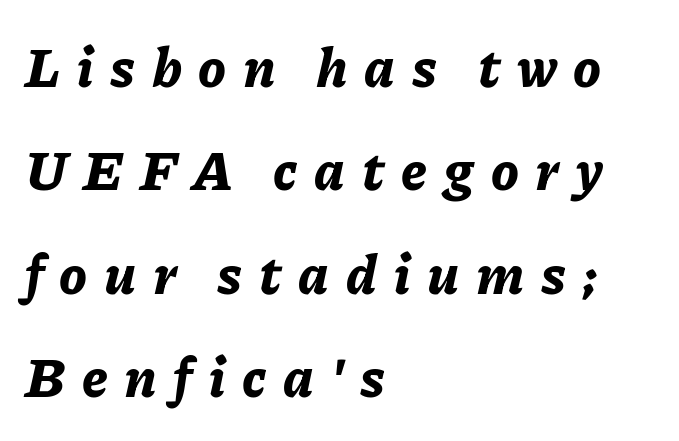
{"italic": "yes", "lean": "right", "slant_degrees": 11, "bold": "yes", "weight": "bold", "width": "normal", "stroke_contrast": "low", "x_height": "medium", "monospaced": "no", "underline": "no", "align": "left", "line_spacing_ratio": 1.88, "letter_spacing": "wide", "letter_spacing_em": 0.3, "glyph_px": 55}
